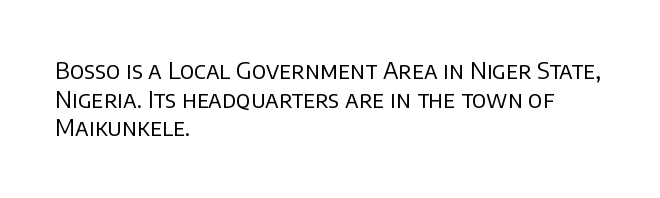
The image shows 23 px text type, upright; set left-aligned, normal line spacing (1.25x), normal letter spacing, not underlined.
